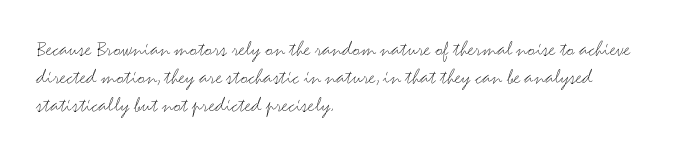
The image shows 22 px text type; set left-aligned, normal line spacing (1.27x), normal letter spacing, not underlined.
